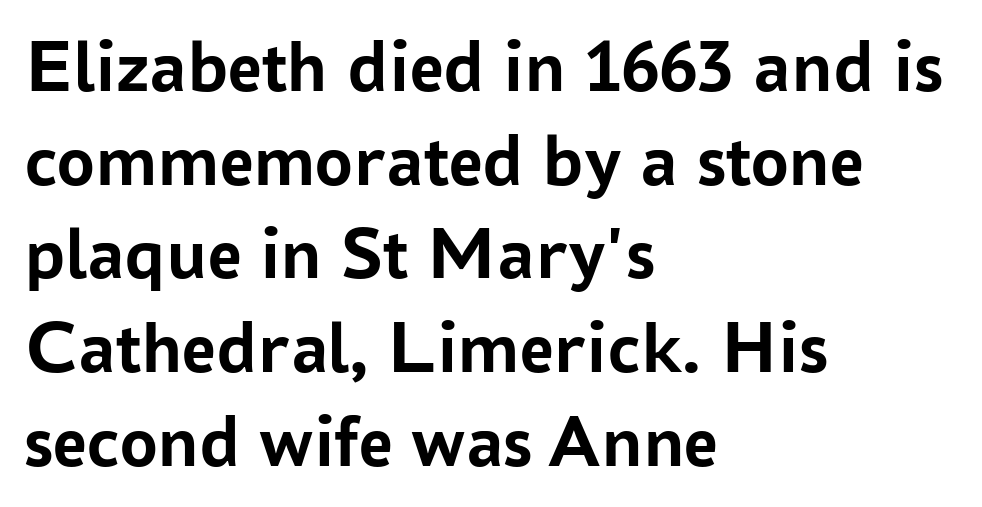
{"serif": "no", "italic": "no", "bold": "yes", "weight": "semibold", "width": "normal", "stroke_contrast": "low", "x_height": "medium", "monospaced": "no", "underline": "no", "align": "left", "line_spacing": "normal", "line_spacing_ratio": 1.25, "letter_spacing": "normal", "letter_spacing_em": 0.0, "glyph_px": 75}
